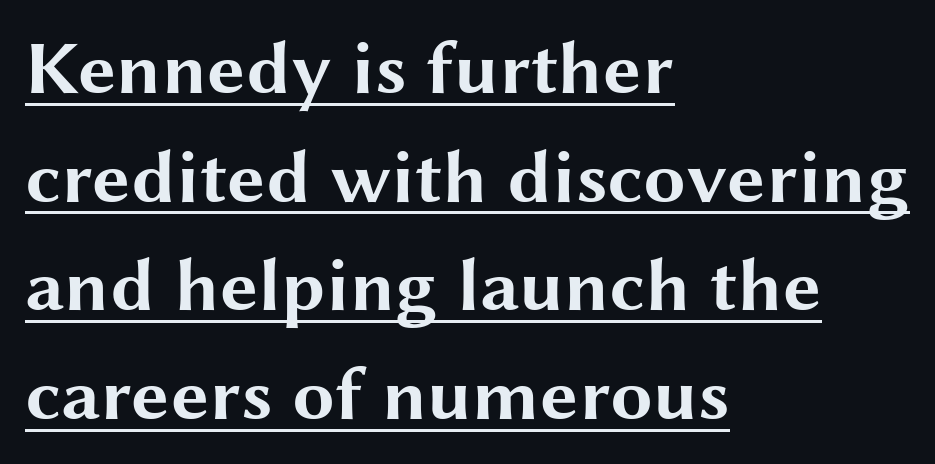
The characters look thick and weighty, a clear bold. Students, observe the line beneath the letters — that is underlining. Proportional: the letters do not fall into vertical columns. This sample uses plain, unmodified letter spacing.
